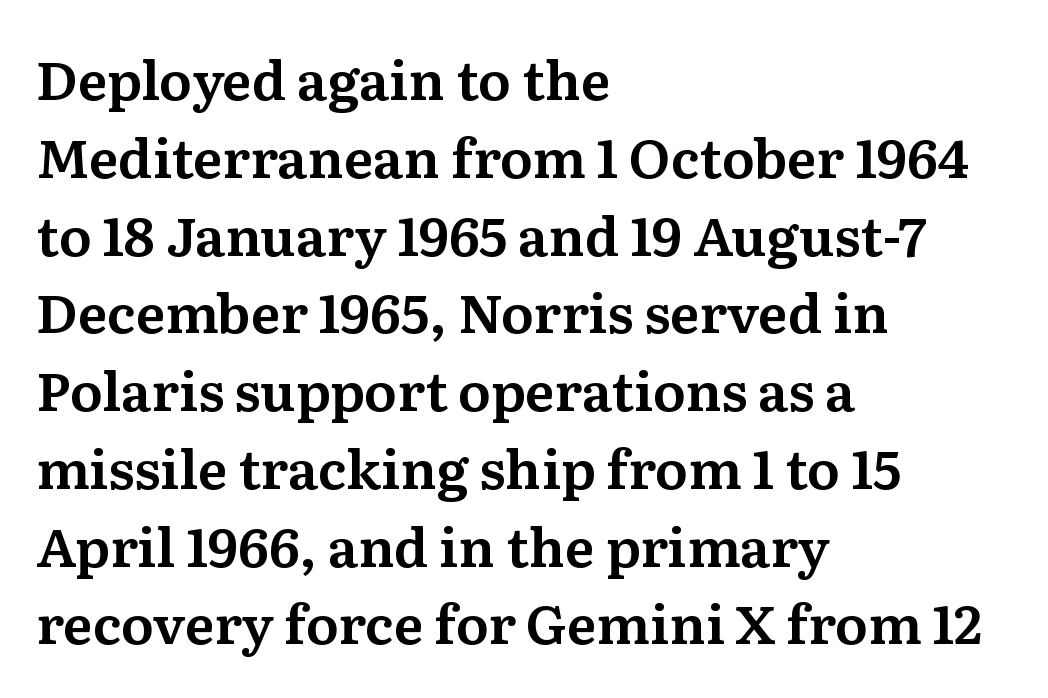
The image shows 54 px serif type, upright; set left-aligned, normal line spacing (1.44x), normal letter spacing, not underlined; medium stroke contrast and a medium x-height.
